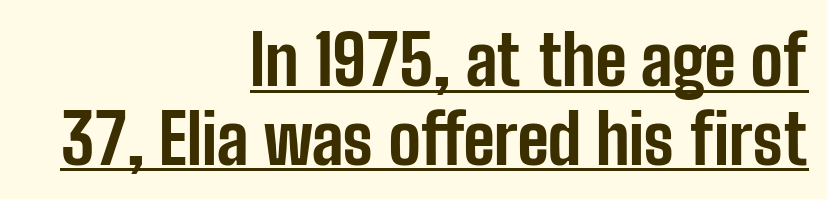
{"serif": "no", "italic": "no", "bold": "yes", "weight": "bold", "width": "condensed", "stroke_contrast": "low", "x_height": "medium", "monospaced": "no", "underline": "yes", "align": "right", "line_spacing_ratio": 1.16, "letter_spacing": "normal", "letter_spacing_em": 0.0, "glyph_px": 68}
